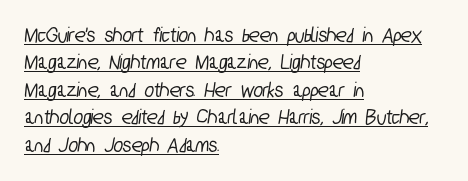
These lines sit exactly where default settings would place them. Short and long lines alike share a common starting point at left. How are the letters spaced? Ordinarily, with no added tracking. The words here are underlined.
